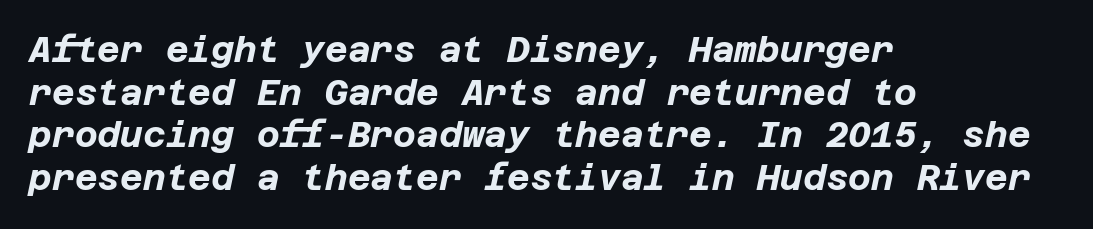
Q: Is the text bold? A: Yes.
Q: Is the text italic (slanted)? A: Yes, it leans right by about 12 degrees.
Q: Is the text underlined? A: No.
Q: How is the paragraph aligned? A: Left-aligned.
Q: Is the spacing between letters normal or unusually wide? A: Normal.
Q: Width (condensed, normal, or wide)? A: Normal.
Q: Stroke contrast? A: Low.
Q: x-height? A: Large.
